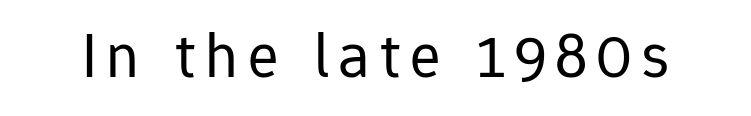
The image shows 64 px regular-weight sans-serif type, upright; set not underlined; low stroke contrast and a medium x-height.
